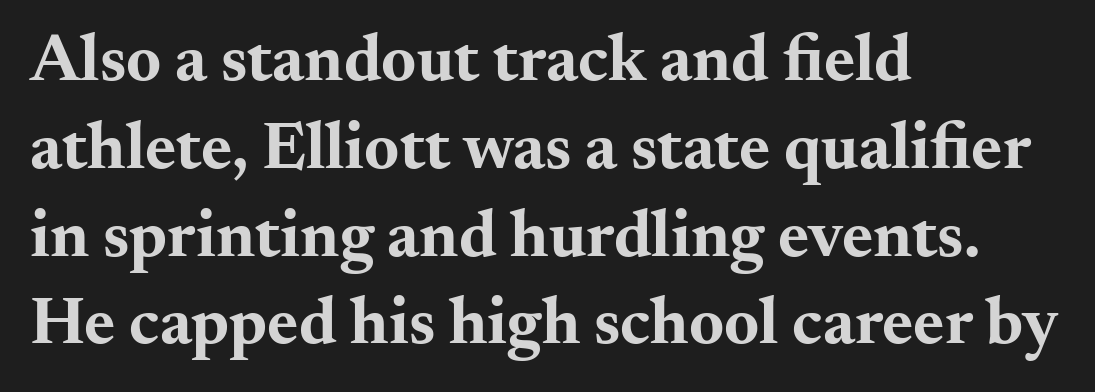
{"serif": "yes", "italic": "no", "bold": "yes", "weight": "bold", "width": "wide", "stroke_contrast": "medium", "x_height": "small", "monospaced": "no", "underline": "no", "align": "left", "line_spacing": "normal", "line_spacing_ratio": 1.31, "letter_spacing": "normal", "letter_spacing_em": 0.0, "glyph_px": 67}
